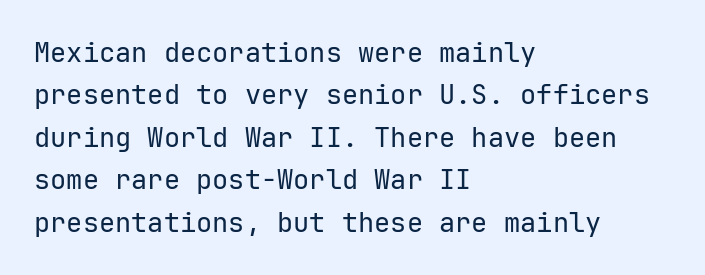
The image shows 27 px text type, upright; set left-aligned, normal line spacing (1.57x), normal letter spacing, not underlined.
